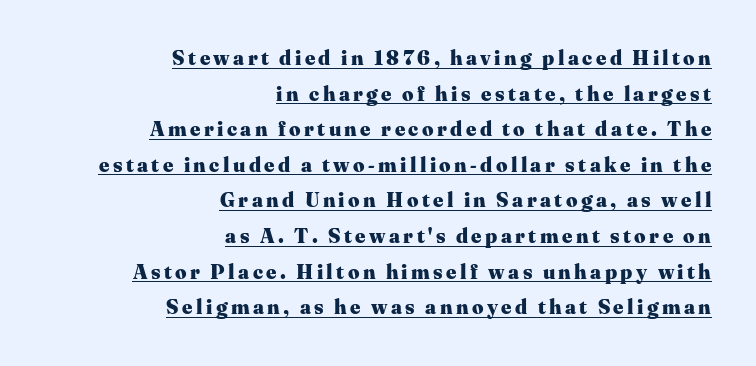
Q: Is the text bold? A: Yes.
Q: Is the text italic (slanted)? A: No, it is upright.
Q: Is the text underlined? A: Yes.
Q: How is the paragraph aligned? A: Right-aligned.
